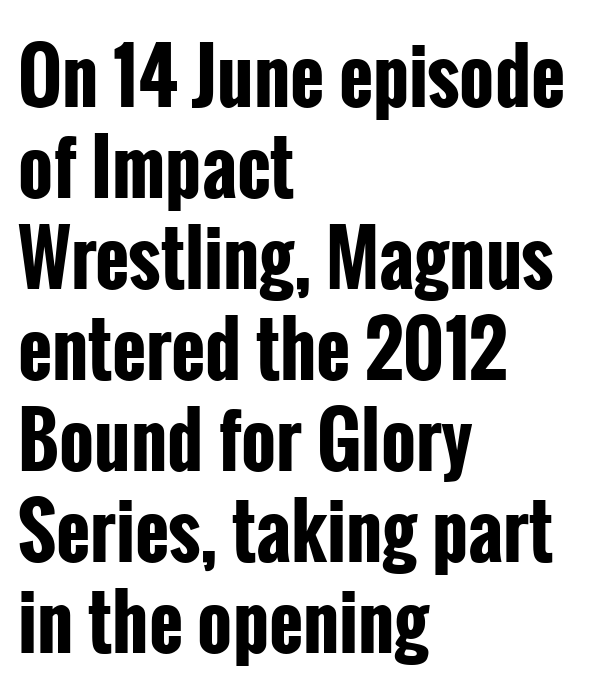
Unmarked baselines from the first word to the last. You could not count columns in this text — the font is proportionally spaced. The specimen reads as upright at a glance. Nothing sits at the stroke ends, so this counts as sans-serif. The line texture is even and compact thanks to regular tracking. Left-aligned paragraph, ragged on the right.
